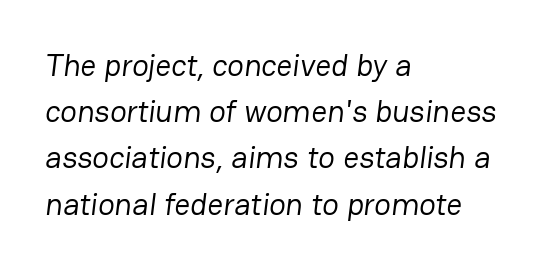
Q: Is the text bold? A: No.
Q: Is the typeface a serif or a sans-serif typeface? A: Sans-serif.
Q: Is the text underlined? A: No.
Q: How is the paragraph aligned? A: Left-aligned.
Q: Is the spacing between letters normal or unusually wide? A: Normal.
Q: Is the spacing between lines tight, normal or loose? A: Normal.
Q: Width (condensed, normal, or wide)? A: Normal.
Q: Stroke contrast? A: Low.
Q: x-height? A: Medium.
Q: Monospaced? A: No.
